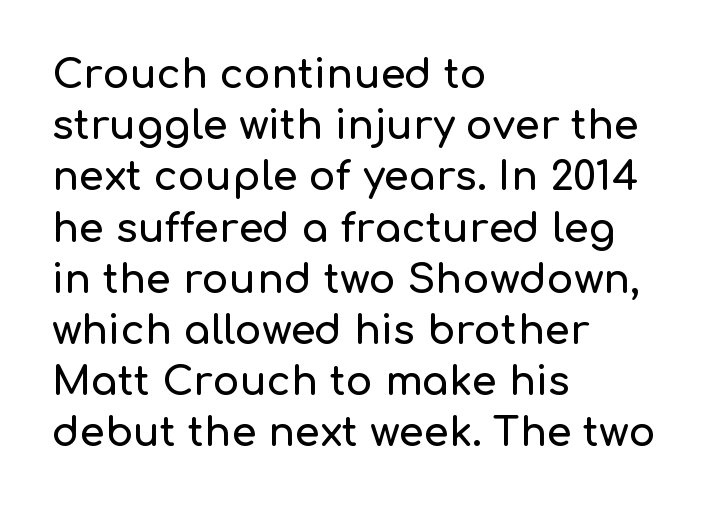
Whoever set this chose a conventional vertical rhythm. To sum up the face: it is a sans, with no serifs. The passage is arranged the way most books set body copy — flush left. Italic: no, the glyphs are upright roman. The rendering uses natural spacing where letterforms have individual widths. Compared with typical body copy, the letter spacing here is the same.
